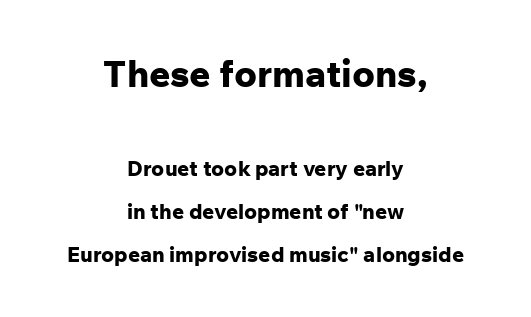
The image shows 37 px bold sans-serif type, upright; set centered, loose line spacing (2.04x), normal letter spacing, not underlined; the first (top) block is 1.76x larger; low stroke contrast and a medium x-height.
